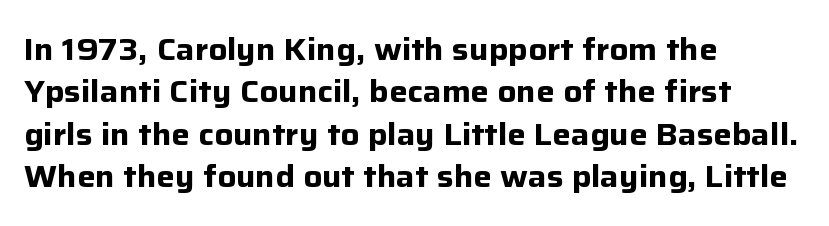
The image shows 31 px bold sans-serif type, upright; set left-aligned, normal line spacing (1.37x), normal letter spacing, not underlined; low stroke contrast and a medium x-height.
